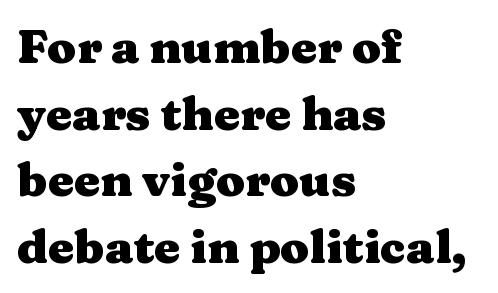
The image shows 47 px heavy, wide serif type, upright; set left-aligned, normal line spacing (1.42x), normal letter spacing, not underlined; medium stroke contrast and a medium x-height.
